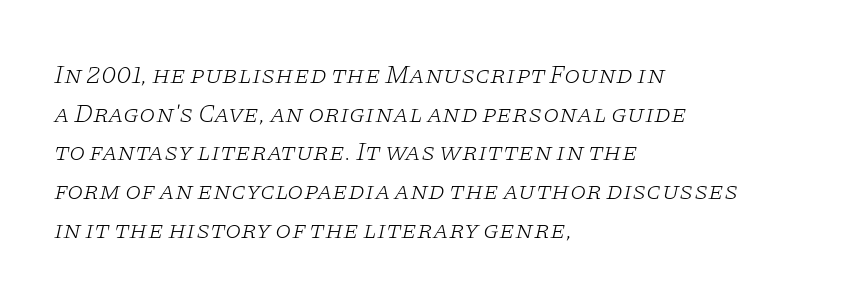
The image shows 26 px text type, italic (leaning right); set left-aligned, normal line spacing (1.49x), normal letter spacing, not underlined.
